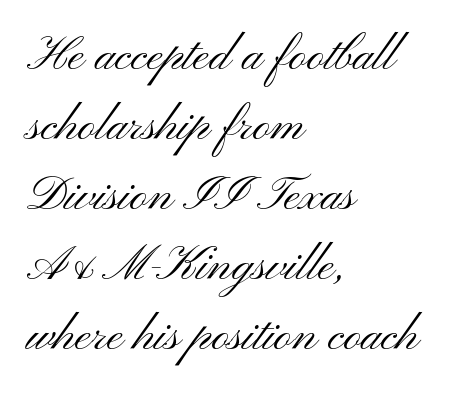
Q: Is the text bold? A: No.
Q: Is the text italic (slanted)? A: Yes.
Q: Is the typeface a serif or a sans-serif typeface? A: Sans-serif.
Q: Is the text underlined? A: No.
Q: How is the paragraph aligned? A: Left-aligned.
Q: Is the spacing between letters normal or unusually wide? A: Normal.
Q: Is the spacing between lines tight, normal or loose? A: Normal.
Q: Width (condensed, normal, or wide)? A: Wide.
Q: Stroke contrast? A: Medium.
Q: x-height? A: Small.
Q: Monospaced? A: No.
